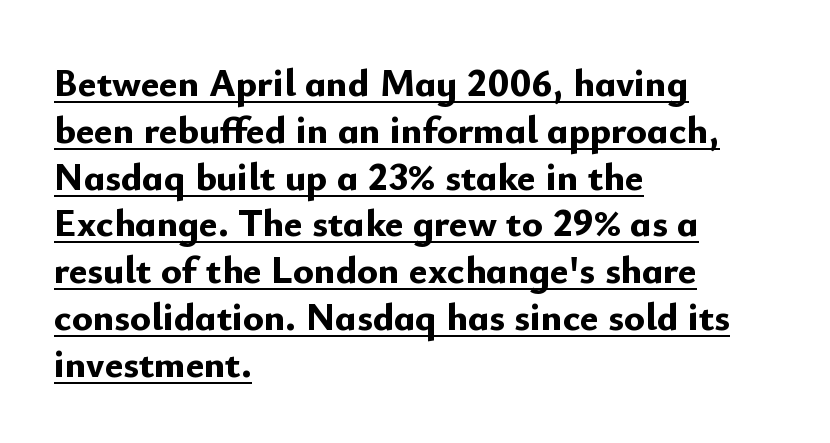
Pretty heavy lettering here — definitely bold. Reading down the block, your eye returns to a fixed left position each line. Underlined type. This rendering employs a face without finishing strokes, i.e., a sans-serif. You could call the tracking neutral — neither tight nor loose. This is roman type, the default non-slanted kind.
